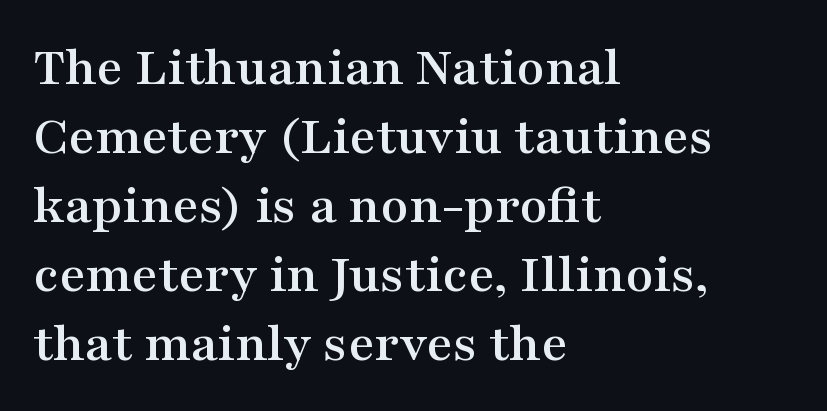
{"serif": "yes", "italic": "no", "width": "wide", "stroke_contrast": "medium", "x_height": "medium", "monospaced": "no", "underline": "no", "align": "left", "line_spacing_ratio": 1.21, "letter_spacing": "normal", "letter_spacing_em": 0.0, "glyph_px": 57}
